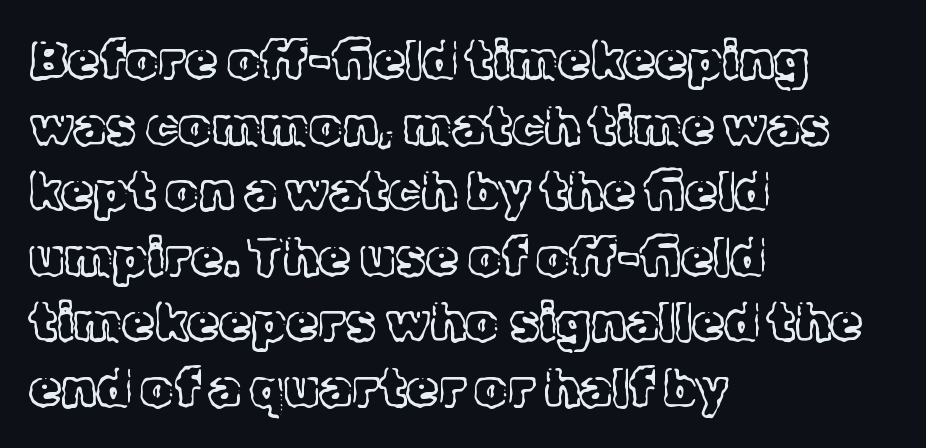
Q: Is the text bold? A: No.
Q: Is the text italic (slanted)? A: No, it is upright.
Q: Is the typeface a serif or a sans-serif typeface? A: Serif.
Q: Is the text underlined? A: No.
Q: How is the paragraph aligned? A: Left-aligned.
Q: Is the spacing between letters normal or unusually wide? A: Normal.
Q: Is the spacing between lines tight, normal or loose? A: Normal.
Q: Width (condensed, normal, or wide)? A: Normal.
Q: x-height? A: Medium.
Q: Monospaced? A: No.
